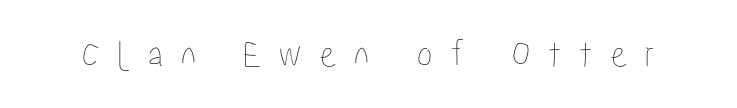
{"italic": "no", "width": "condensed", "stroke_contrast": "low", "x_height": "medium", "monospaced": "no", "underline": "no", "letter_spacing": "wide", "letter_spacing_em": 0.44, "glyph_px": 39}
